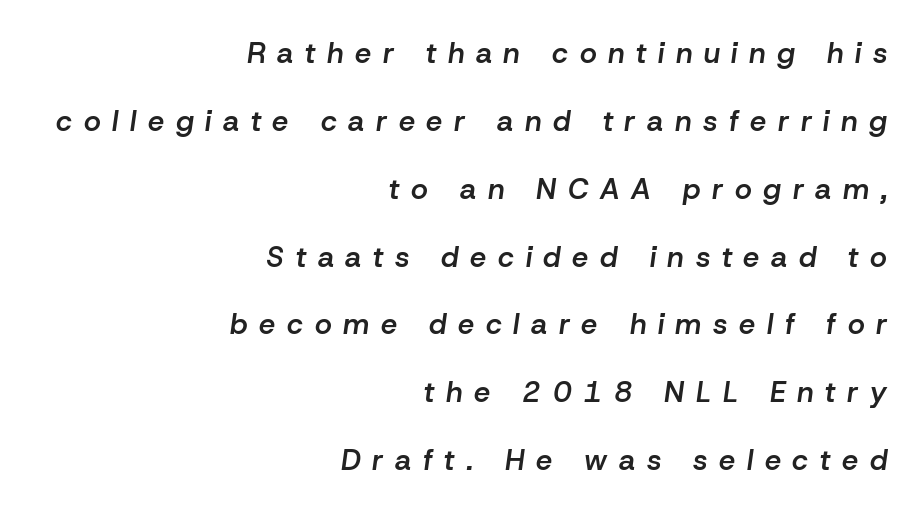
Q: Is the text bold? A: Semi-bold.
Q: Is the text italic (slanted)? A: Yes, it leans right by about 8 degrees.
Q: Is the text underlined? A: No.
Q: How is the paragraph aligned? A: Right-aligned.
Q: Is the spacing between letters normal or unusually wide? A: Unusually wide.
Q: Is the spacing between lines tight, normal or loose? A: Loose.
Q: Width (condensed, normal, or wide)? A: Normal.
Q: Stroke contrast? A: Low.
Q: x-height? A: Medium.
Q: Monospaced? A: No.
